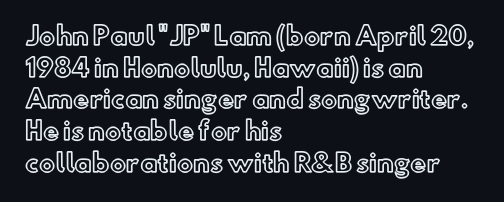
The letterforms sit shoulder to shoulder at normal distance. In terms of leading, this rendering sits right in the middle. The rendering anchors every line to the left-hand side. Style check: upright.
